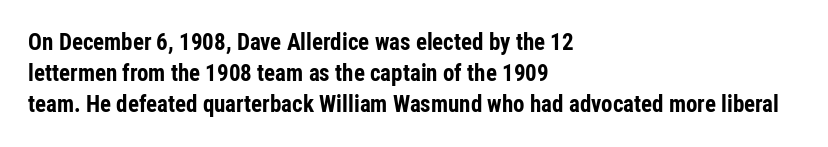
The image shows 23 px bold type, upright; set left-aligned, normal line spacing (1.35x), normal letter spacing, not underlined.
